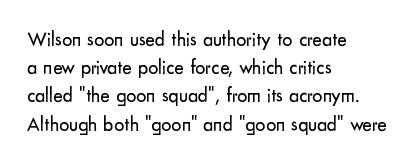
The image shows 20 px text type, upright; set left-aligned, normal line spacing (1.41x), normal letter spacing, not underlined.
